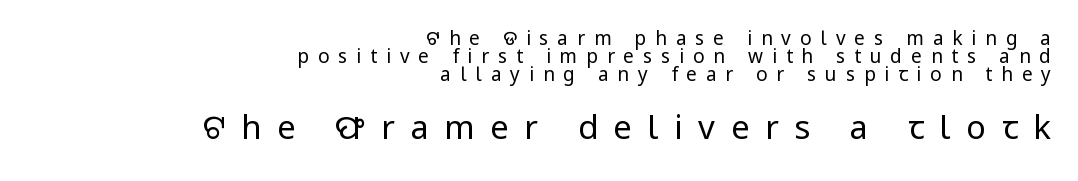
Horizontally, the lines are justified to the trailing edge only. Do the letters lean? They stand straight. Closely set lines give the paragraph a compact silhouette. The passage shown has open, widely tracked lettering throughout.
